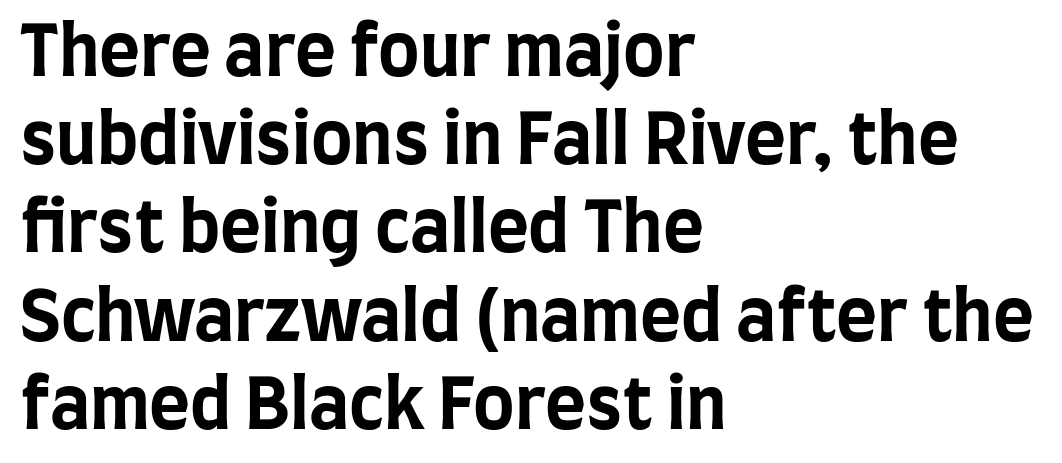
This sample uses a sans-serif face. What's the leading like? Ordinary, nothing unusual. Heft: maximum for text — a bold. Every row of glyphs begins at an identical x-position on the left.
